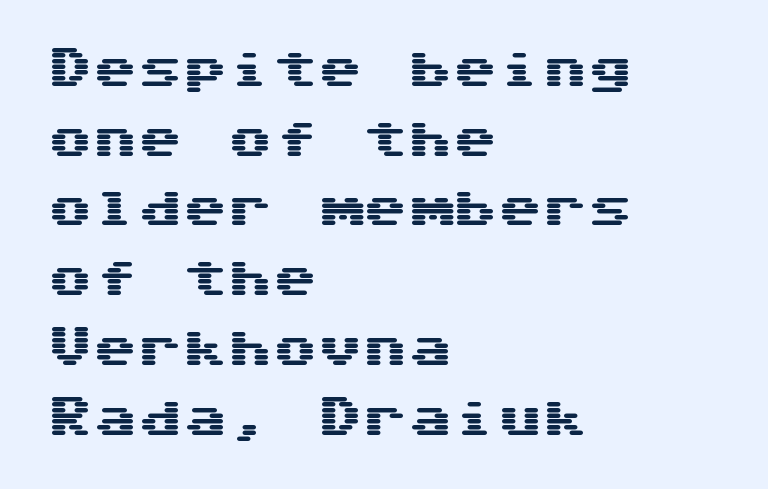
Is the block centered? No — it sits flush against the left margin. Clear beneath every line of the passage. Tall strokes in this sample are plumb rather than angled. The designer left line spacing at the default. Are there feet on the stems? There aren't — it's a sans. Note the uniform advance width — an 'i' takes as much space as an 'm'.
